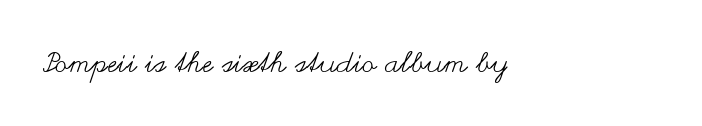
Q: Is the text bold? A: No.
Q: Is the text italic (slanted)? A: Yes.
Q: Is the text underlined? A: No.
Q: Is the spacing between letters normal or unusually wide? A: Normal.
Q: Width (condensed, normal, or wide)? A: Wide.
Q: Stroke contrast? A: Medium.
Q: x-height? A: Small.
Q: Monospaced? A: No.
